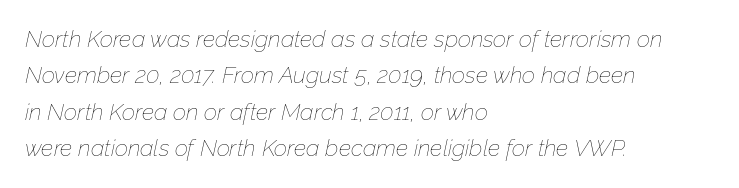
Only glyphs here, with clear space below each row. The cut favours lightness, reaching ordinary text weight at its darkest. Which margin do the lines hug? The left one — the right edge is uneven. The face used here is rendered with its standard letterfit.
